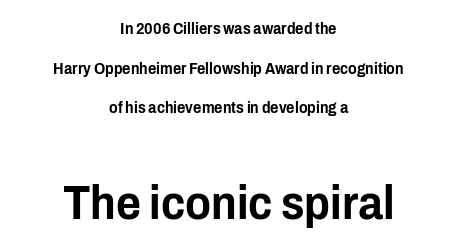
Q: Is the text italic (slanted)? A: No, it is upright.
Q: Is the typeface a serif or a sans-serif typeface? A: Sans-serif.
Q: Is the text underlined? A: No.
Q: How is the paragraph aligned? A: Centered.
Q: Is the spacing between letters normal or unusually wide? A: Normal.
Q: Is the spacing between lines tight, normal or loose? A: Loose.
Q: Which block of text is set in a larger size, the first (top) or the second (bottom)? A: The second (bottom) one.
Q: Width (condensed, normal, or wide)? A: Condensed.
Q: Stroke contrast? A: Low.
Q: x-height? A: Medium.
Q: Monospaced? A: No.
